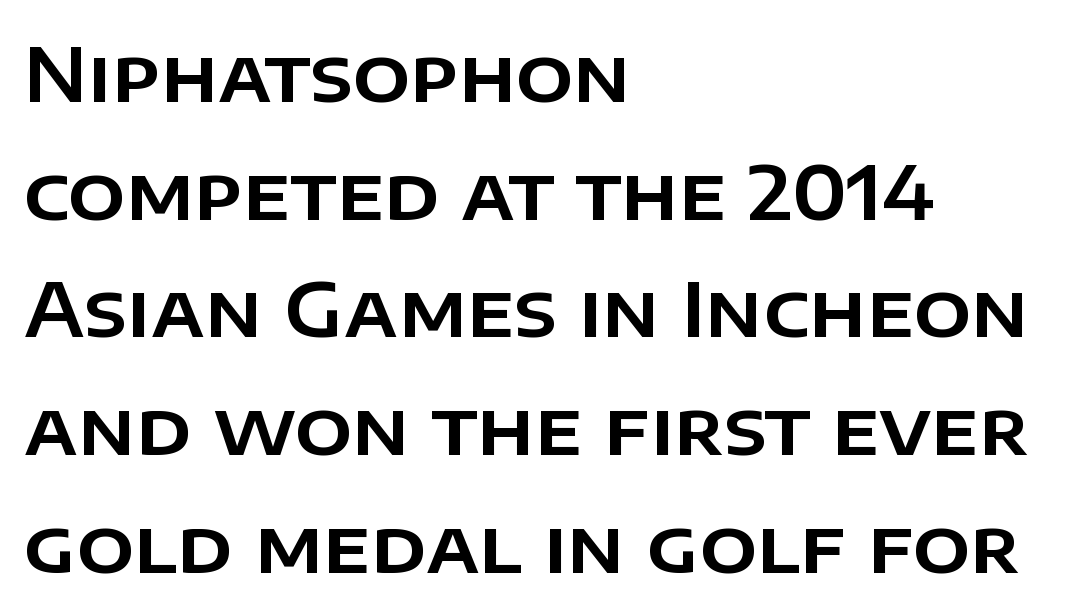
Q: Is the text italic (slanted)? A: No, it is upright.
Q: Is the typeface a serif or a sans-serif typeface? A: Sans-serif.
Q: Is the text underlined? A: No.
Q: How is the paragraph aligned? A: Left-aligned.
Q: Is the spacing between letters normal or unusually wide? A: Normal.
Q: Is the spacing between lines tight, normal or loose? A: Normal.
Q: Width (condensed, normal, or wide)? A: Normal.
Q: Stroke contrast? A: Low.
Q: x-height? A: Large.
Q: Monospaced? A: No.
